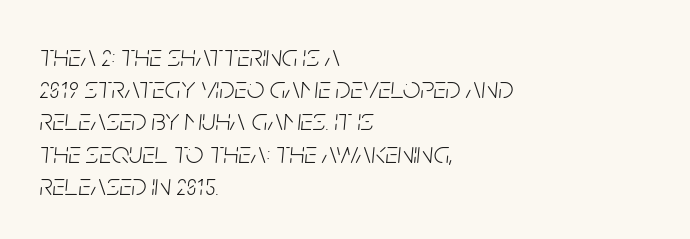
{"italic": "yes", "lean": "right", "slant_degrees": 5, "bold": "no", "weight": "light", "width": "condensed", "stroke_contrast": "low", "x_height": "large", "monospaced": "no", "underline": "no", "align": "left", "line_spacing": "tight", "line_spacing_ratio": 1.04, "letter_spacing": "normal", "letter_spacing_em": 0.0, "glyph_px": 31}
